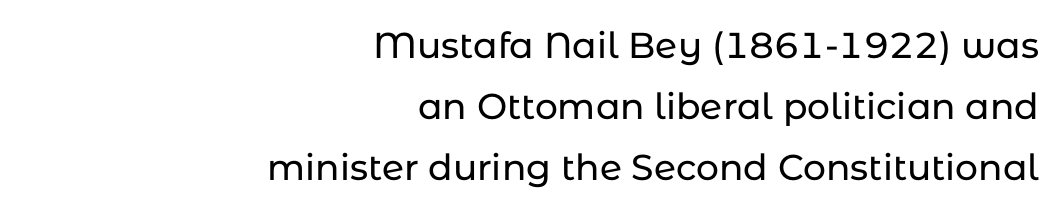
{"serif": "no", "italic": "no", "width": "normal", "stroke_contrast": "low", "x_height": "medium", "monospaced": "no", "underline": "no", "align": "right", "line_spacing": "normal", "line_spacing_ratio": 1.69, "letter_spacing": "normal", "letter_spacing_em": 0.0, "glyph_px": 36}
